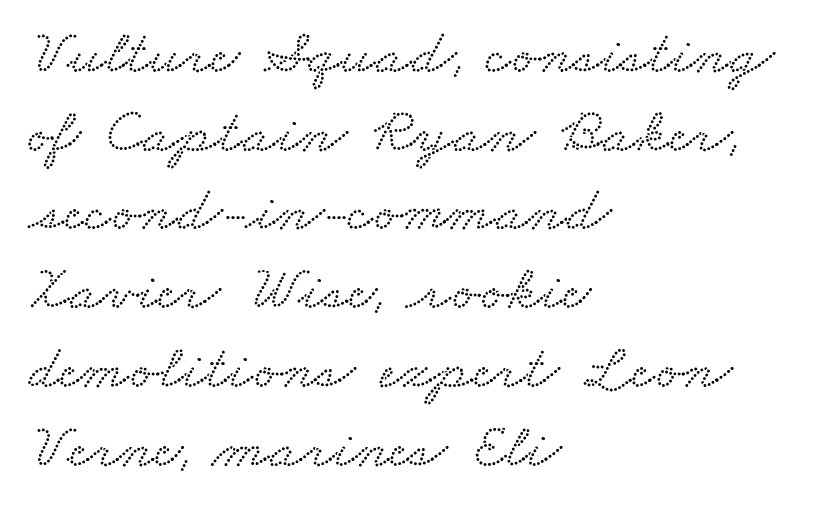
Q: Is the typeface a serif or a sans-serif typeface? A: Serif.
Q: Is the text underlined? A: No.
Q: How is the paragraph aligned? A: Left-aligned.
Q: Is the spacing between letters normal or unusually wide? A: Normal.
Q: Is the spacing between lines tight, normal or loose? A: Normal.
Q: Width (condensed, normal, or wide)? A: Wide.
Q: Stroke contrast? A: Low.
Q: x-height? A: Small.
Q: Monospaced? A: No.
